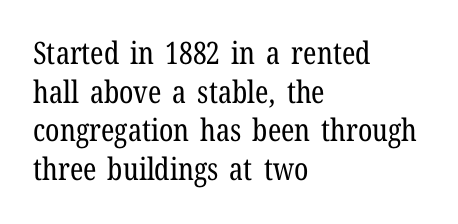
The image shows 31 px regular-weight, condensed serif type, upright; set left-aligned, normal line spacing (1.25x), normal letter spacing, not underlined; low stroke contrast and a medium x-height.
